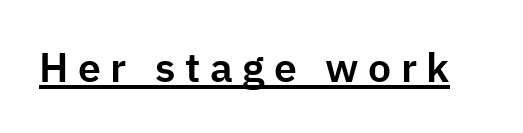
Letter spacing: wide. The lettering stays uniformly vertical, giving the passage a roman look. Like a heading marked for emphasis, these lines bear an underscore. The rendering shows plain stroke endings on the letterforms — a sans-serif design.
